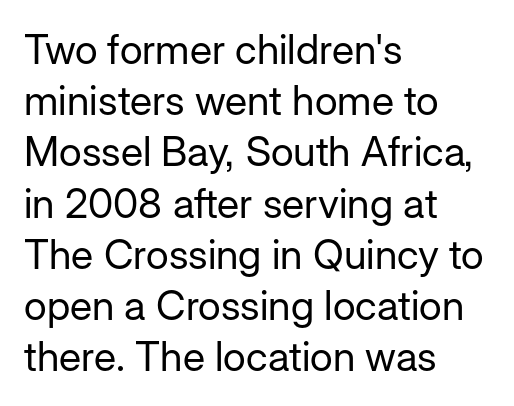
The image shows 41 px regular-weight sans-serif type, upright; set left-aligned, normal line spacing (1.25x), normal letter spacing, not underlined; low stroke contrast and a medium x-height.
